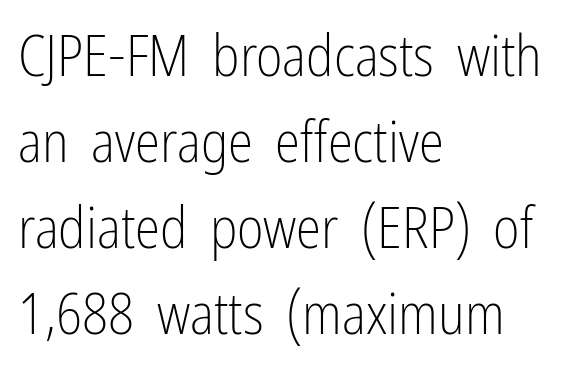
The image shows 57 px light, condensed sans-serif type, upright; set left-aligned, normal line spacing (1.51x), normal letter spacing, not underlined; low stroke contrast and a medium x-height.
